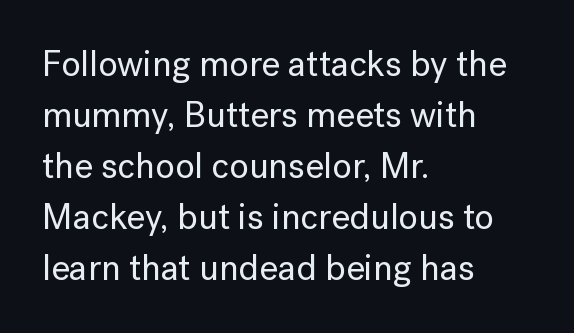
Vertically, the passage feels balanced, rows spaced as you'd expect. The letters sit at their default tracking, neither squeezed nor spread. The passage shown is typed in a proportional face where columns would drift. Glance below the letters and you will spot only blank space. The typeface chosen for these lines omits serifs.
